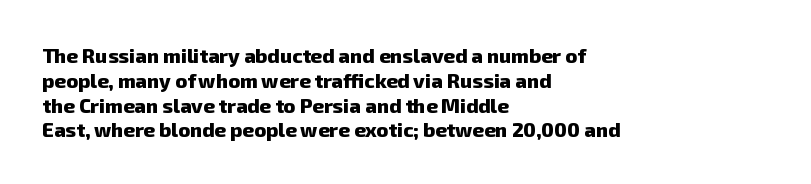
{"bold": "yes", "underline": "no", "align": "left", "line_spacing_ratio": 1.24, "letter_spacing": "normal", "letter_spacing_em": 0.0, "glyph_px": 20}
